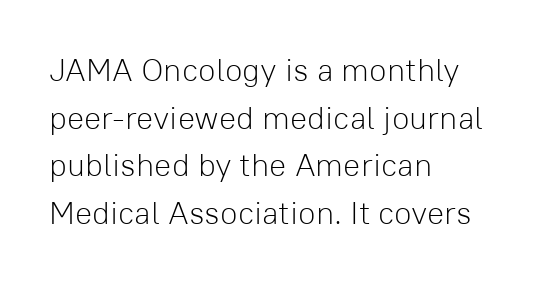
The image shows 32 px light sans-serif type, upright; set left-aligned, normal line spacing (1.49x), normal letter spacing, not underlined; low stroke contrast and a medium x-height.
